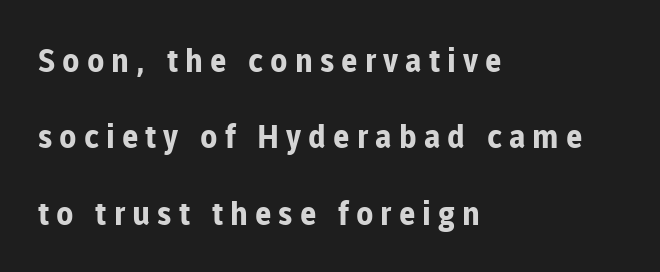
Looks like regular typesetting: each glyph gets only the width it needs. The typeface chosen for these lines omits serifs. Alignment: flush left. The designer dialed line spacing up above the default.
